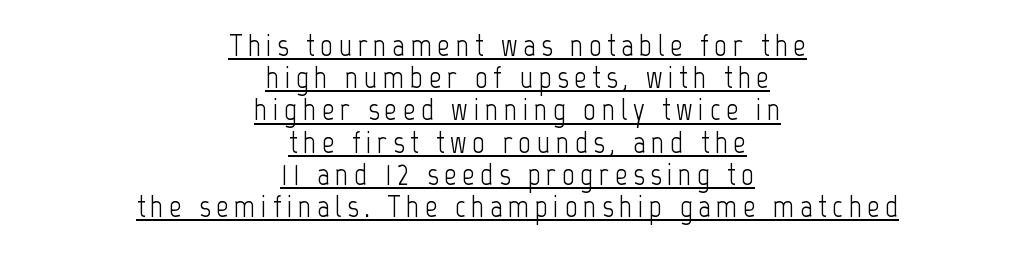
The image shows 31 px light, condensed sans-serif type, upright; set centered, tight line spacing (1.04x), underlined; low stroke contrast and a medium x-height.
